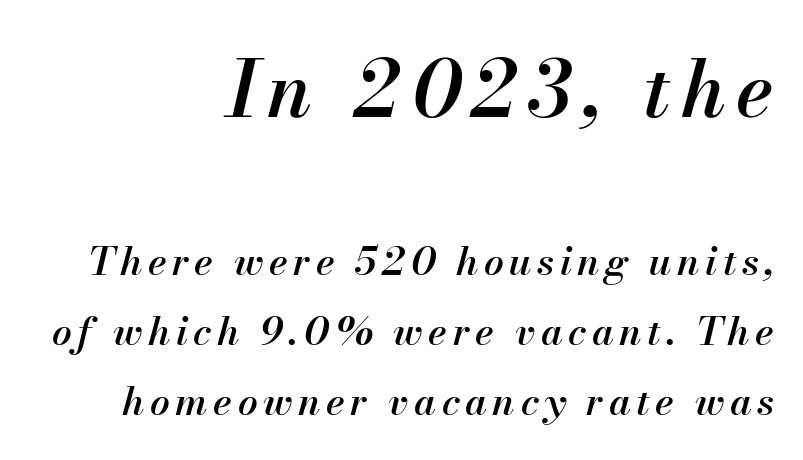
The image shows 78 px semibold type, italic (leaning right); set right-aligned, line spacing 1.79x, not underlined; the first (top) block is 2.0x larger; medium stroke contrast and a small x-height.
